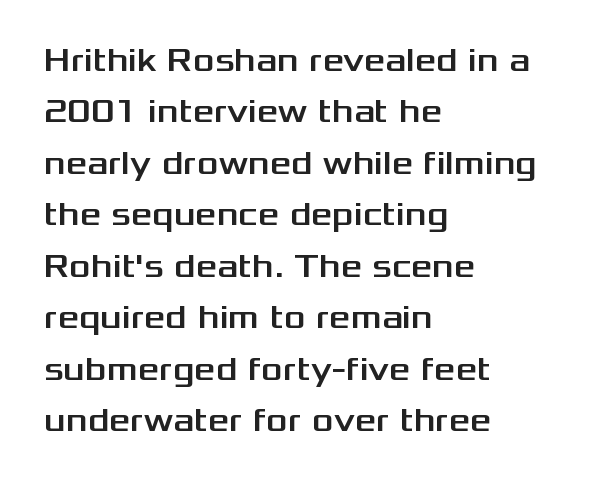
The image shows 33 px wide sans-serif type, upright; set left-aligned, normal line spacing (1.56x), normal letter spacing, not underlined; medium stroke contrast and a medium x-height.
